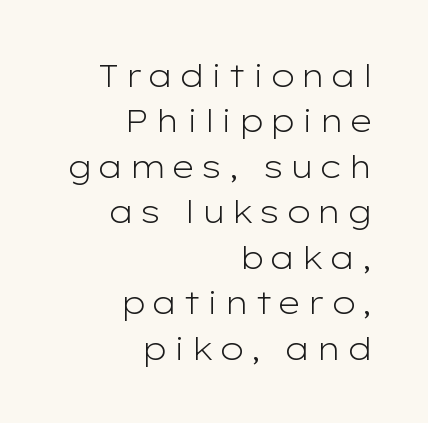
{"serif": "no", "italic": "no", "bold": "no", "weight": "light", "width": "wide", "stroke_contrast": "low", "x_height": "medium", "monospaced": "no", "underline": "no", "align": "right", "line_spacing": "normal", "line_spacing_ratio": 1.42, "glyph_px": 32}
